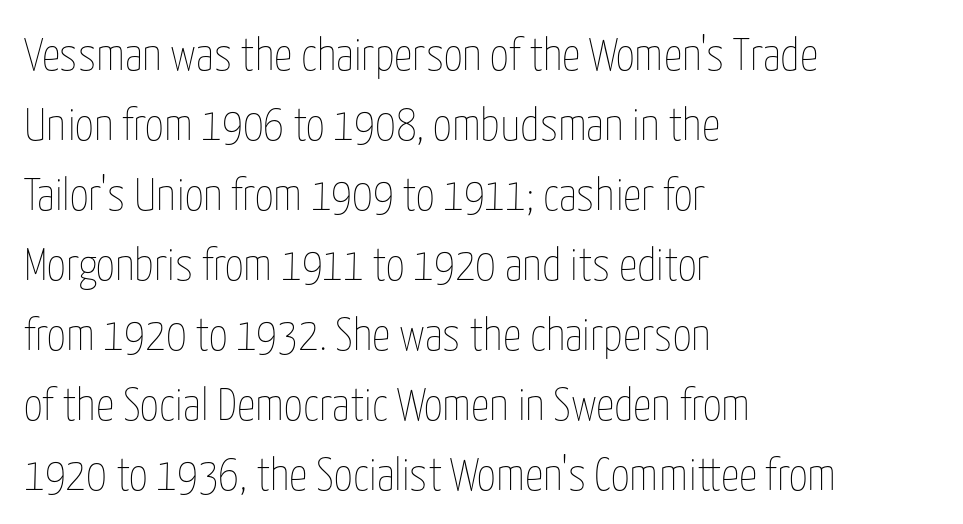
No word sits above an underline. A light-to-regular cut is what we see here. The rendering keeps characters at their native spacing. This rendering uses left alignment, leaving the right contour irregular. Proportional: the letters do not fall into vertical columns.
